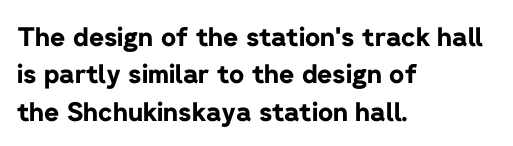
Q: Is the text bold? A: Yes.
Q: Is the text italic (slanted)? A: No, it is upright.
Q: Is the text underlined? A: No.
Q: How is the paragraph aligned? A: Left-aligned.
Q: Is the spacing between letters normal or unusually wide? A: Normal.
Q: Is the spacing between lines tight, normal or loose? A: Normal.
